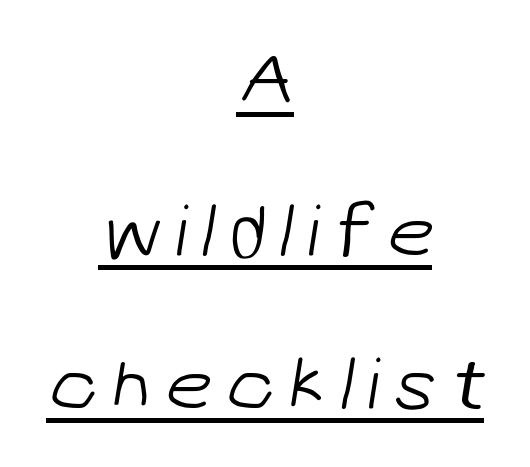
The image shows 75 px light sans-serif type; set centered, loose line spacing (2.04x), underlined; low stroke contrast and a medium x-height.
